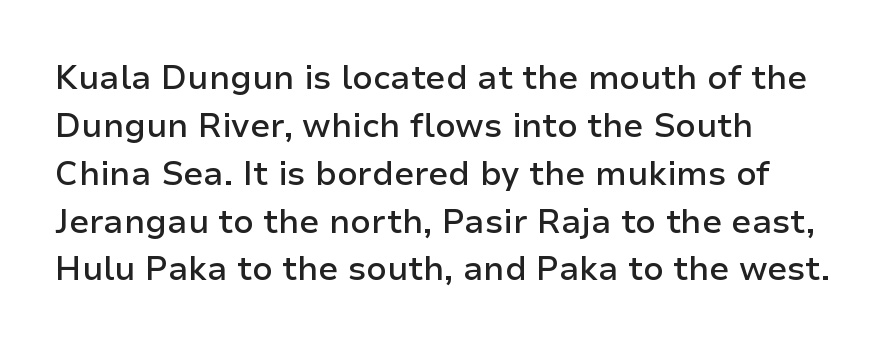
The image shows 33 px semibold sans-serif type, upright; set left-aligned, normal line spacing (1.45x), normal letter spacing, not underlined; low stroke contrast and a medium x-height.
